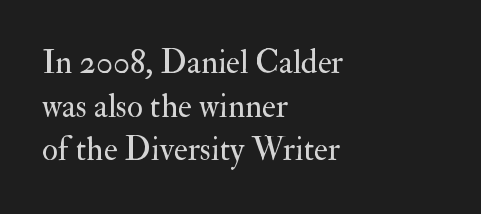
{"serif": "yes", "italic": "no", "bold": "no", "weight": "regular", "width": "normal", "stroke_contrast": "medium", "x_height": "small", "monospaced": "no", "underline": "no", "align": "left", "line_spacing": "normal", "line_spacing_ratio": 1.32, "letter_spacing": "normal", "letter_spacing_em": 0.0, "glyph_px": 33}
